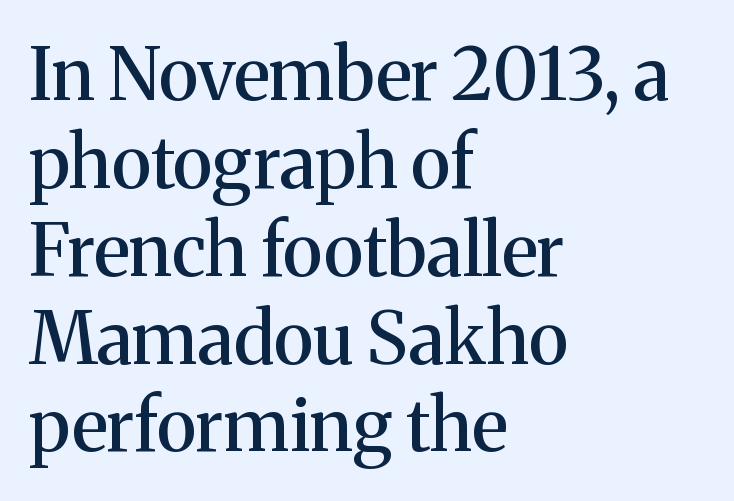
The area under the type is left untouched. These lines keep a tight, regular rhythm from letter to letter. Do the letters lean? They stand straight. If you drew a ruler down the left edge, every line would touch it. The glyphs in this specimen are seriffed.
